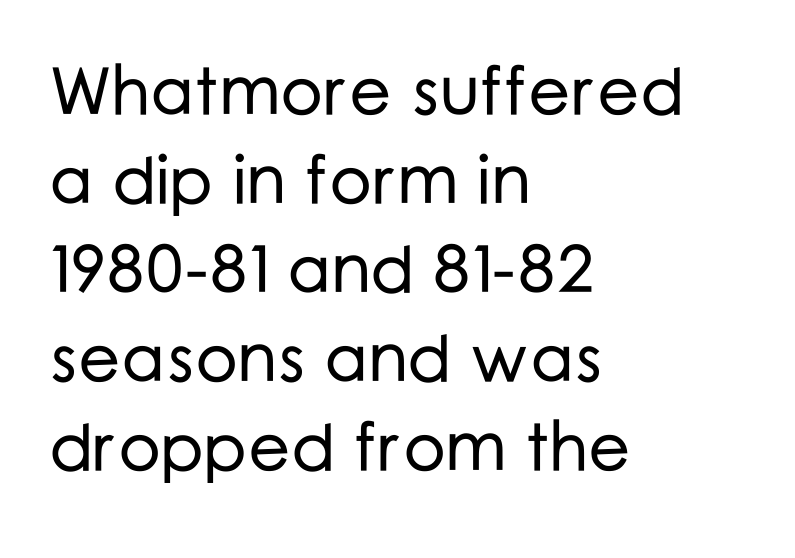
Q: Is the text italic (slanted)? A: No, it is upright.
Q: Is the typeface a serif or a sans-serif typeface? A: Sans-serif.
Q: Is the text underlined? A: No.
Q: How is the paragraph aligned? A: Left-aligned.
Q: Is the spacing between letters normal or unusually wide? A: Normal.
Q: Is the spacing between lines tight, normal or loose? A: Normal.
Q: Width (condensed, normal, or wide)? A: Normal.
Q: Stroke contrast? A: Low.
Q: x-height? A: Medium.
Q: Monospaced? A: No.
